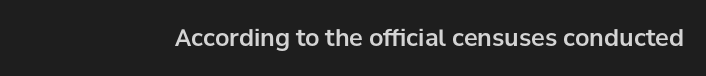
Each word holds together tightly as a unit, with standard inter-letter gaps. Posture: upright roman. The specimen omits any rule beneath the text block's lines.
